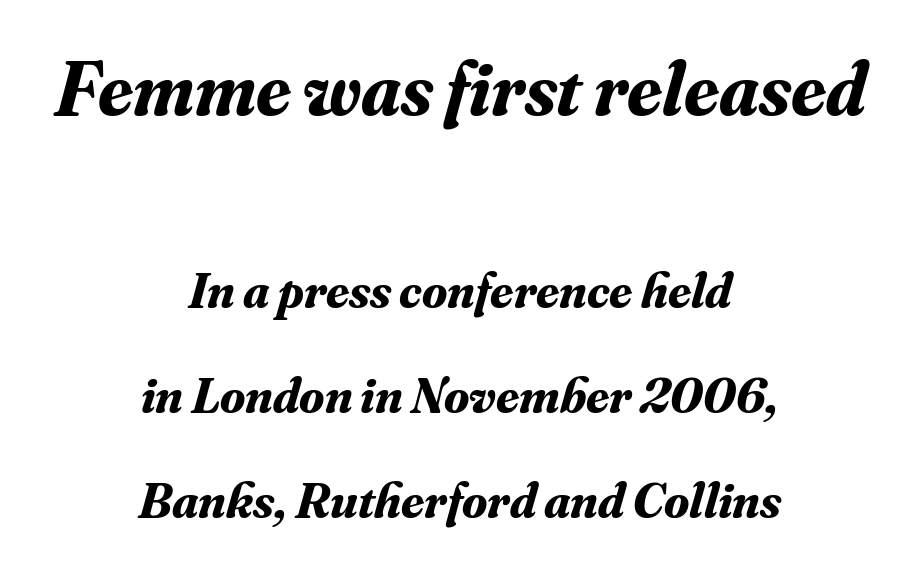
The image shows 77 px bold serif type, italic (leaning right); set centered, loose line spacing (2.05x), normal letter spacing, not underlined; the first (top) block is 1.51x larger; medium stroke contrast and a small x-height.
